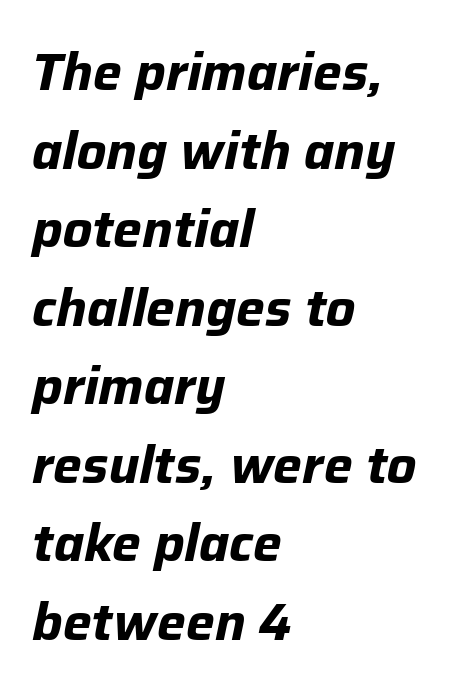
The face used here is rendered with its standard letterfit. If you measured baseline to baseline, you'd find a middling distance. In terms of posture, this sample is oblique. Each glyph is drawn with heavy, bold strokes.
